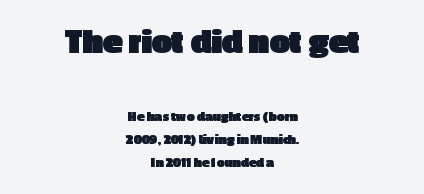
{"serif": "no", "italic": "no", "bold": "yes", "weight": "heavy", "width": "normal", "x_height": "medium", "monospaced": "no", "underline": "no", "align": "center", "line_spacing": "normal", "line_spacing_ratio": 1.63, "letter_spacing": "normal", "letter_spacing_em": 0.0, "larger_block": "first", "size_ratio": 2.57, "glyph_px": 36}
